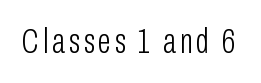
Q: Is the text bold? A: No.
Q: Is the text italic (slanted)? A: No, it is upright.
Q: Is the typeface a serif or a sans-serif typeface? A: Sans-serif.
Q: Is the text underlined? A: No.
Q: Width (condensed, normal, or wide)? A: Condensed.
Q: Stroke contrast? A: Low.
Q: x-height? A: Medium.
Q: Monospaced? A: No.
